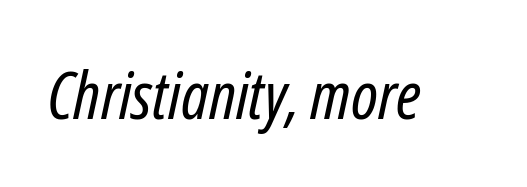
The image shows 66 px regular-weight, condensed type, italic (leaning right); set normal letter spacing, not underlined; low stroke contrast and a medium x-height.
